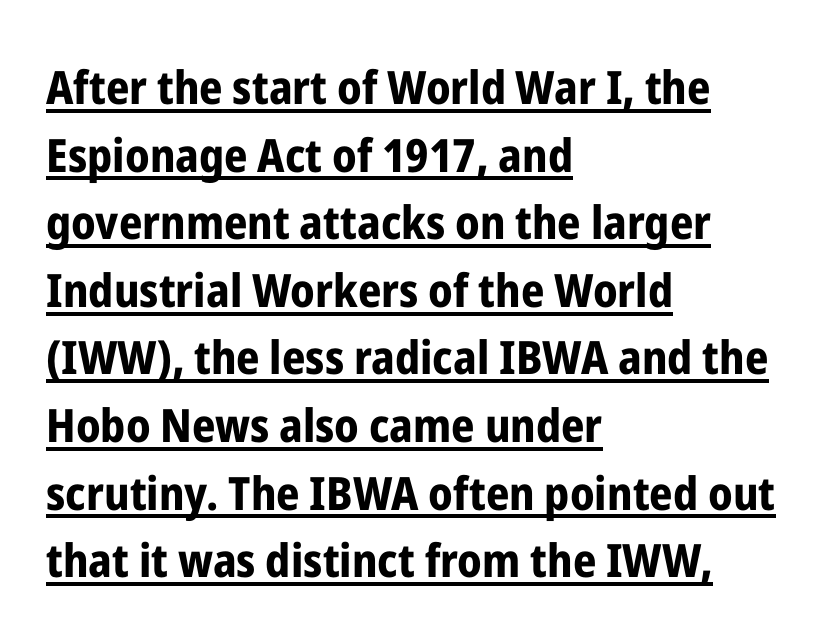
{"serif": "no", "italic": "no", "bold": "yes", "weight": "bold", "width": "condensed", "stroke_contrast": "low", "x_height": "medium", "monospaced": "no", "underline": "yes", "align": "left", "line_spacing": "normal", "line_spacing_ratio": 1.47, "letter_spacing": "normal", "letter_spacing_em": 0.0, "glyph_px": 46}
